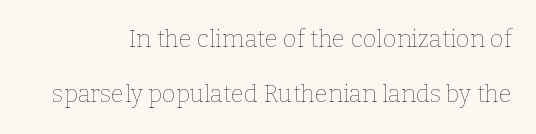
{"italic": "no", "bold": "no", "underline": "no", "line_spacing": "loose", "line_spacing_ratio": 2.31, "letter_spacing": "normal", "letter_spacing_em": 0.0, "glyph_px": 24}
